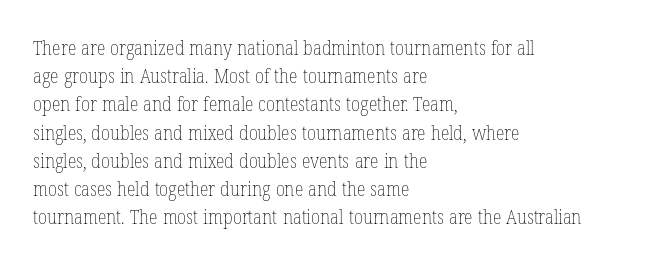
Q: Is the text bold? A: No.
Q: Is the text italic (slanted)? A: No, it is upright.
Q: Is the text underlined? A: No.
Q: How is the paragraph aligned? A: Left-aligned.
Q: Is the spacing between letters normal or unusually wide? A: Normal.
Q: Is the spacing between lines tight, normal or loose? A: Normal.
